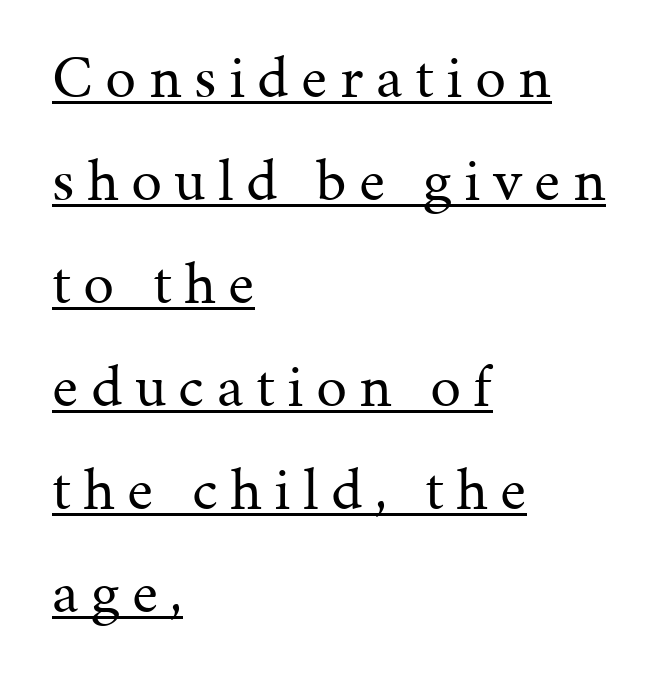
Tall strokes in this sample are plumb rather than angled. Does the leading feel generous? No, just average. In terms of letterform style, serifs are clearly present. Is the block centered? No — it sits flush against the left margin. The rendering inserts visible extra space after every character.
